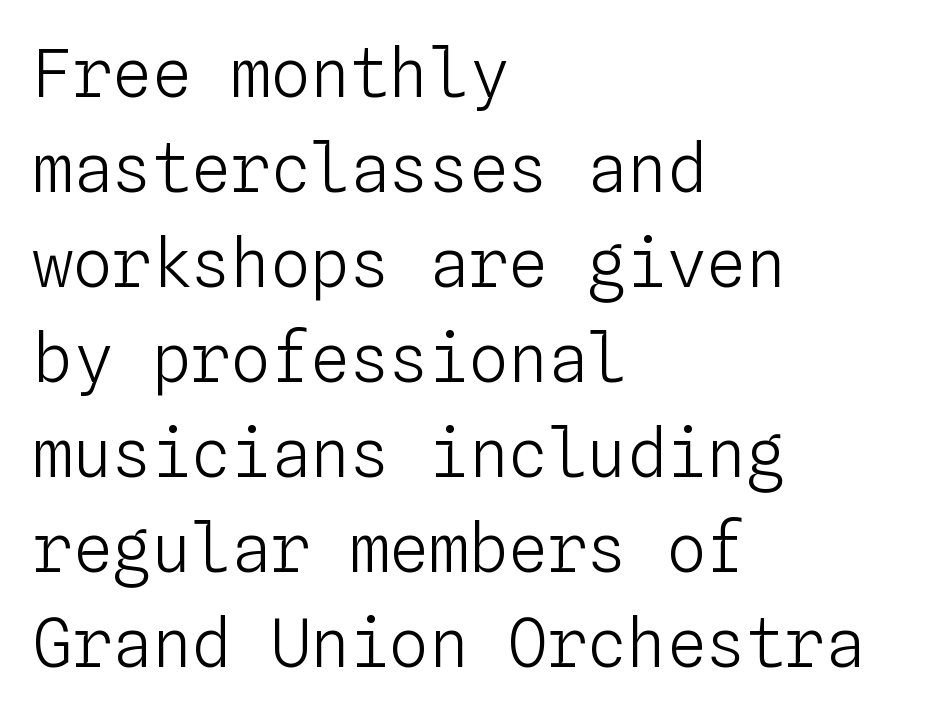
{"italic": "no", "bold": "no", "weight": "light", "width": "normal", "stroke_contrast": "low", "x_height": "medium", "monospaced": "yes", "underline": "no", "align": "left", "line_spacing": "normal", "line_spacing_ratio": 1.44, "letter_spacing": "normal", "letter_spacing_em": 0.0, "glyph_px": 66}
